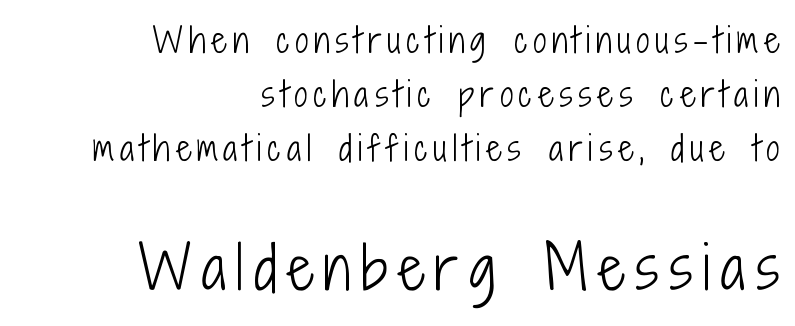
What's the leading like? Ordinary, nothing unusual. A flush-right, rag-left setting is used for this passage. The letters stand upright; this is a roman face. Which of the two is more prominent by size? The second, at the bottom.
